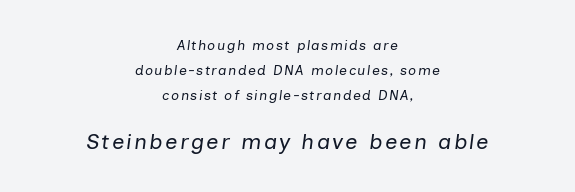
Slanted lettering throughout. Think standard paragraph weight, or any step lighter than that. The string is rendered with underlining switched off. Size contrast runs from small at the top to large at the bottom. Centered paragraph, ragged on both sides.
